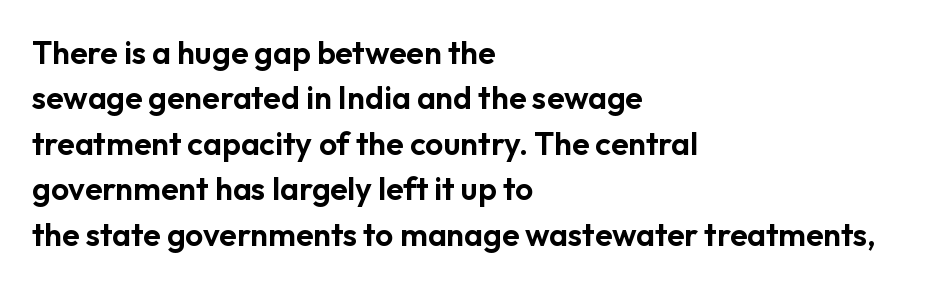
Serif or sans? Sans — the stroke terminals are bare. Rule under the text: the space is simply empty. The letters advance in unequal steps, a hallmark of proportional type. Tracking value appears to be zero — textbook default spacing.
